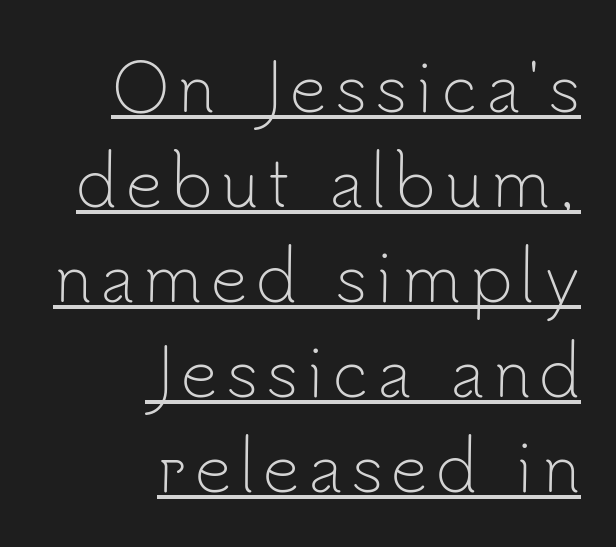
Q: Is the text bold? A: No.
Q: Is the text italic (slanted)? A: No, it is upright.
Q: Is the typeface a serif or a sans-serif typeface? A: Sans-serif.
Q: Is the text underlined? A: Yes.
Q: How is the paragraph aligned? A: Right-aligned.
Q: Is the spacing between lines tight, normal or loose? A: Normal.
Q: Width (condensed, normal, or wide)? A: Normal.
Q: Stroke contrast? A: Low.
Q: x-height? A: Small.
Q: Monospaced? A: No.
